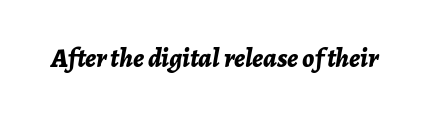
Q: Is the text bold? A: Yes.
Q: Is the text italic (slanted)? A: Yes, it leans right by about 7 degrees.
Q: Is the text underlined? A: No.
Q: Is the spacing between letters normal or unusually wide? A: Normal.
